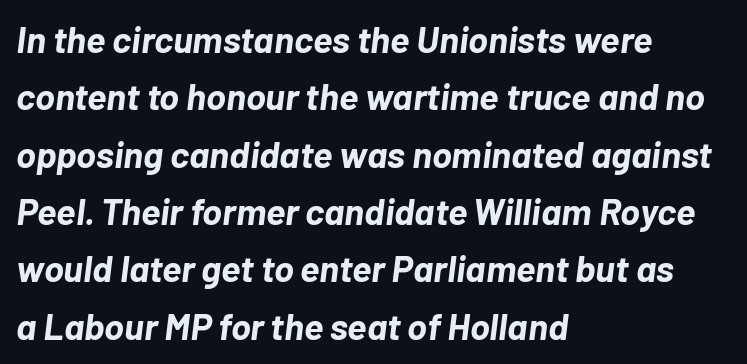
This is oblique type, the kind used for emphasis or titles. These lines are rendered in a variable-pitch font. Horizontally, the lines are justified to the leading edge only. A normal amount of white space separates one row of letters from the next.
